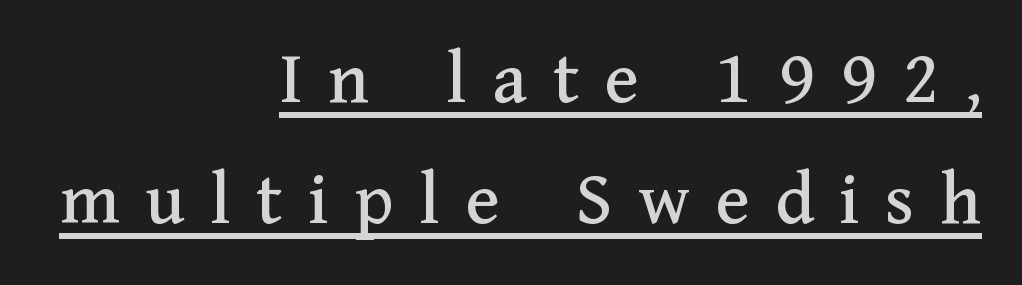
{"serif": "yes", "italic": "no", "width": "normal", "stroke_contrast": "medium", "x_height": "medium", "monospaced": "no", "underline": "yes", "align": "right", "line_spacing": "normal", "line_spacing_ratio": 1.57, "letter_spacing": "wide", "letter_spacing_em": 0.33, "glyph_px": 77}
